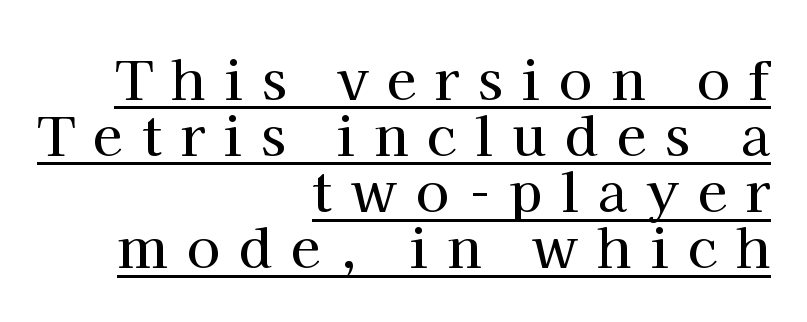
{"serif": "yes", "italic": "no", "width": "normal", "stroke_contrast": "high", "x_height": "medium", "monospaced": "no", "underline": "yes", "align": "right", "line_spacing": "tight", "line_spacing_ratio": 1.04, "letter_spacing": "wide", "letter_spacing_em": 0.35, "glyph_px": 54}
